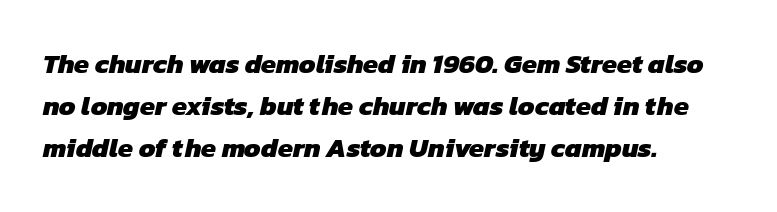
{"bold": "yes", "underline": "no", "align": "left", "line_spacing": "normal", "line_spacing_ratio": 1.56, "letter_spacing": "normal", "letter_spacing_em": 0.0, "glyph_px": 27}
